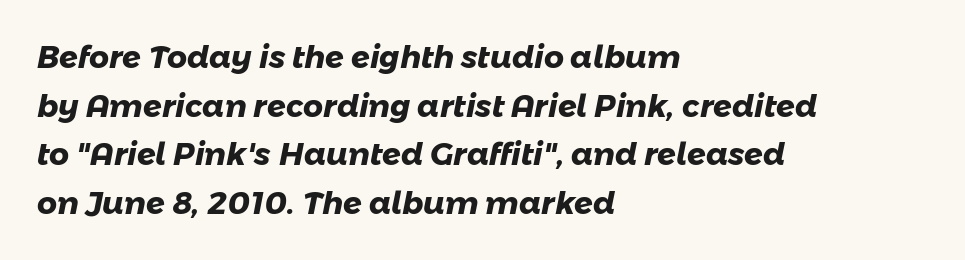
Q: Is the text bold? A: Yes.
Q: Is the typeface a serif or a sans-serif typeface? A: Sans-serif.
Q: Is the text underlined? A: No.
Q: How is the paragraph aligned? A: Left-aligned.
Q: Is the spacing between letters normal or unusually wide? A: Normal.
Q: Is the spacing between lines tight, normal or loose? A: Normal.
Q: Width (condensed, normal, or wide)? A: Normal.
Q: Stroke contrast? A: Low.
Q: x-height? A: Medium.
Q: Monospaced? A: No.
